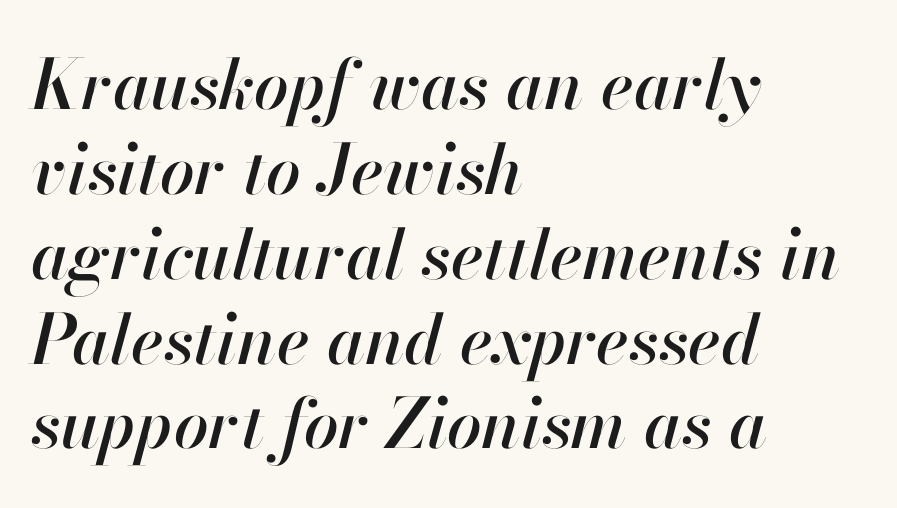
{"italic": "yes", "lean": "right", "slant_degrees": 13, "width": "normal", "stroke_contrast": "high", "x_height": "small", "monospaced": "no", "underline": "no", "align": "left", "line_spacing_ratio": 1.23, "letter_spacing": "normal", "letter_spacing_em": 0.0, "glyph_px": 69}
